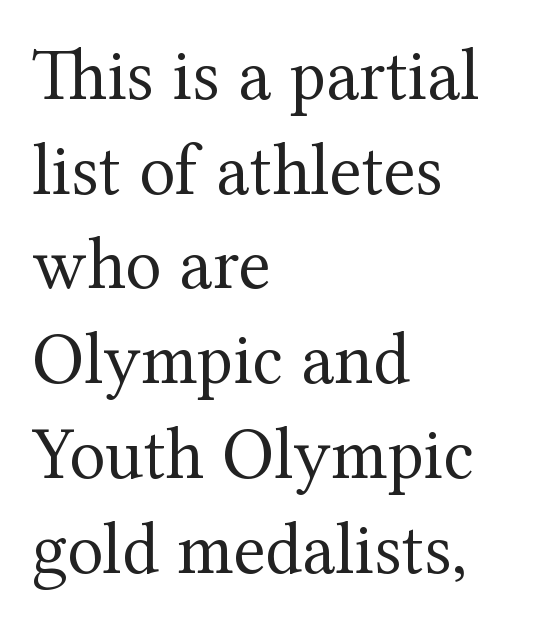
Q: Is the text bold? A: No.
Q: Is the text italic (slanted)? A: No, it is upright.
Q: Is the typeface a serif or a sans-serif typeface? A: Serif.
Q: Is the text underlined? A: No.
Q: How is the paragraph aligned? A: Left-aligned.
Q: Is the spacing between letters normal or unusually wide? A: Normal.
Q: Is the spacing between lines tight, normal or loose? A: Normal.
Q: Width (condensed, normal, or wide)? A: Normal.
Q: Stroke contrast? A: Medium.
Q: x-height? A: Medium.
Q: Monospaced? A: No.
